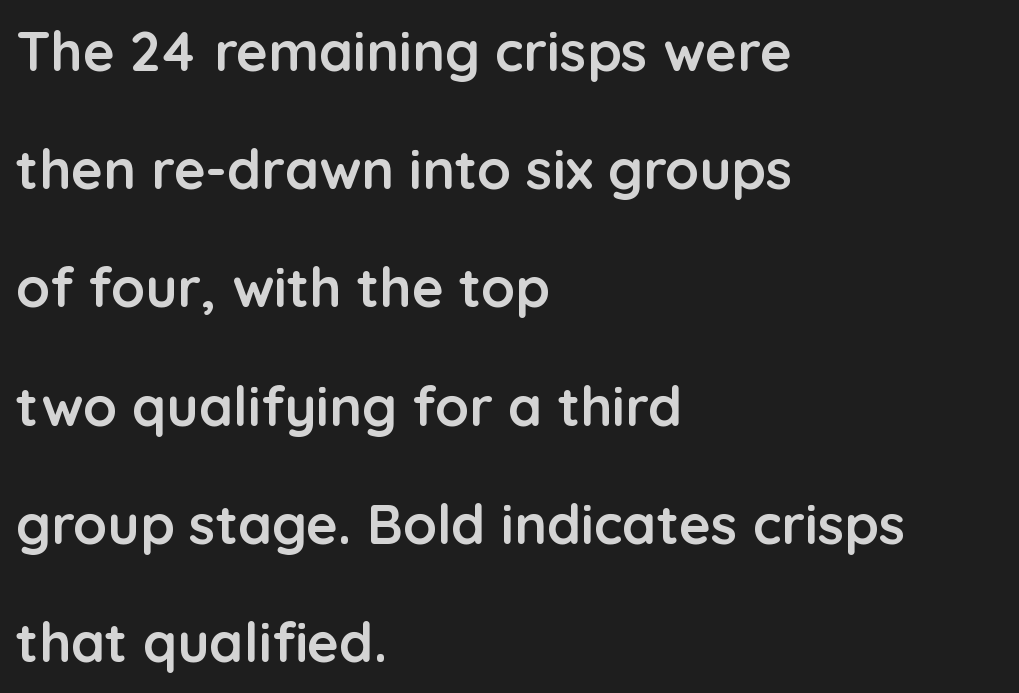
{"serif": "no", "italic": "no", "bold": "yes", "weight": "semibold", "width": "normal", "stroke_contrast": "low", "x_height": "medium", "monospaced": "no", "underline": "no", "align": "left", "line_spacing": "loose", "line_spacing_ratio": 2.15, "letter_spacing": "normal", "letter_spacing_em": 0.0, "glyph_px": 55}
